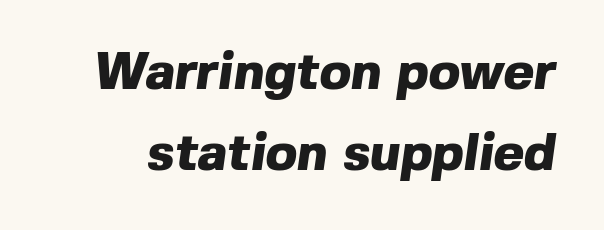
A full-strength bold gives these letters their thick strokes. Honestly, there is no underline to notice here at all. Nothing unusual about the tracking: characters are spaced as the font intends. Grotesque or geometric, the face here clearly has no serifs. These lines are rendered in a variable-pitch font. What's the leading like? Ordinary, nothing unusual.
